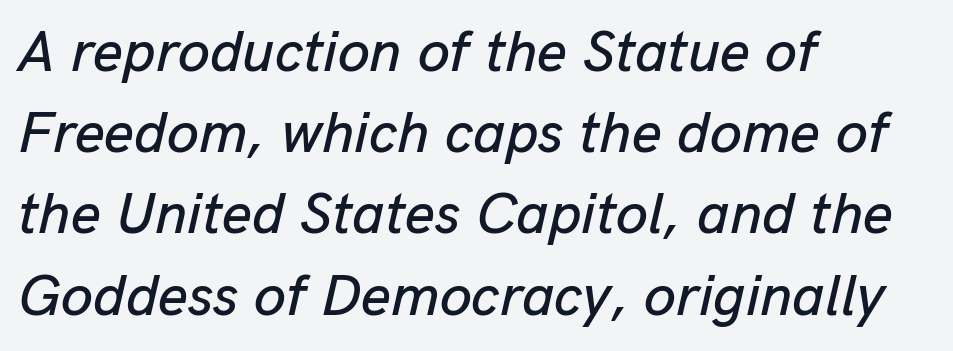
The image shows 58 px text type, italic (leaning right); set left-aligned, normal line spacing (1.4x), normal letter spacing, not underlined; low stroke contrast and a medium x-height.
